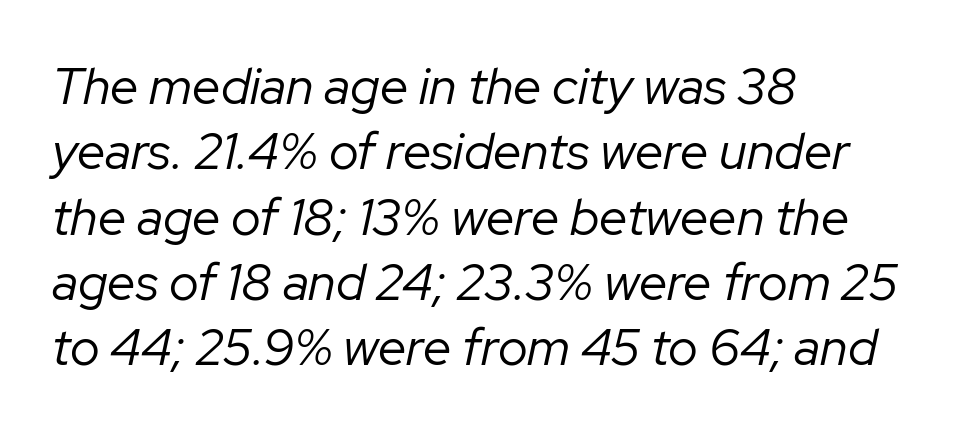
Q: Is the text bold? A: No.
Q: Is the text italic (slanted)? A: Yes, it leans right by about 12 degrees.
Q: Is the text underlined? A: No.
Q: How is the paragraph aligned? A: Left-aligned.
Q: Is the spacing between letters normal or unusually wide? A: Normal.
Q: Is the spacing between lines tight, normal or loose? A: Normal.
Q: Width (condensed, normal, or wide)? A: Normal.
Q: Stroke contrast? A: Low.
Q: x-height? A: Medium.
Q: Monospaced? A: No.
